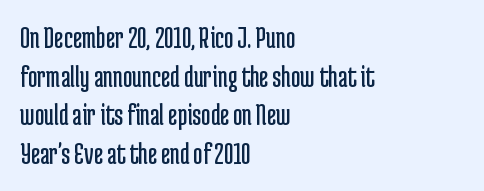
Q: Is the text bold? A: No.
Q: Is the text italic (slanted)? A: No, it is upright.
Q: Is the typeface a serif or a sans-serif typeface? A: Sans-serif.
Q: Is the text underlined? A: No.
Q: How is the paragraph aligned? A: Left-aligned.
Q: Is the spacing between letters normal or unusually wide? A: Normal.
Q: Width (condensed, normal, or wide)? A: Condensed.
Q: Stroke contrast? A: Low.
Q: x-height? A: Medium.
Q: Monospaced? A: No.
